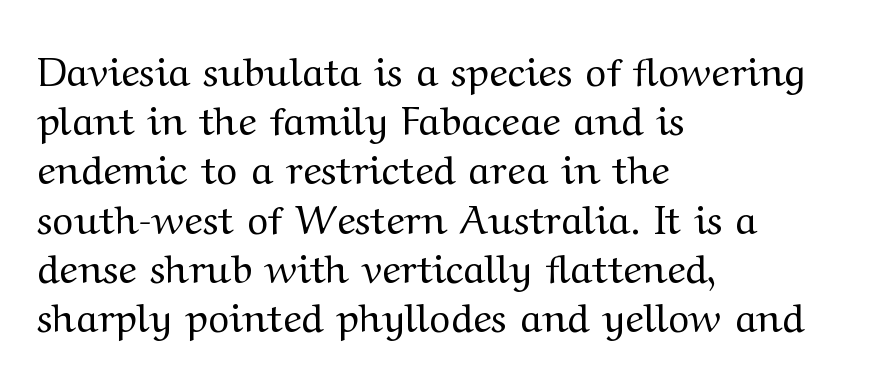
A student would call this left alignment; a typographer would say flush left, rag right. The letterforms sit shoulder to shoulder at normal distance. This sample uses an upright cut, with every glyph sitting square on the baseline. These glyphs show unthickened strokes, regular width or finer.
